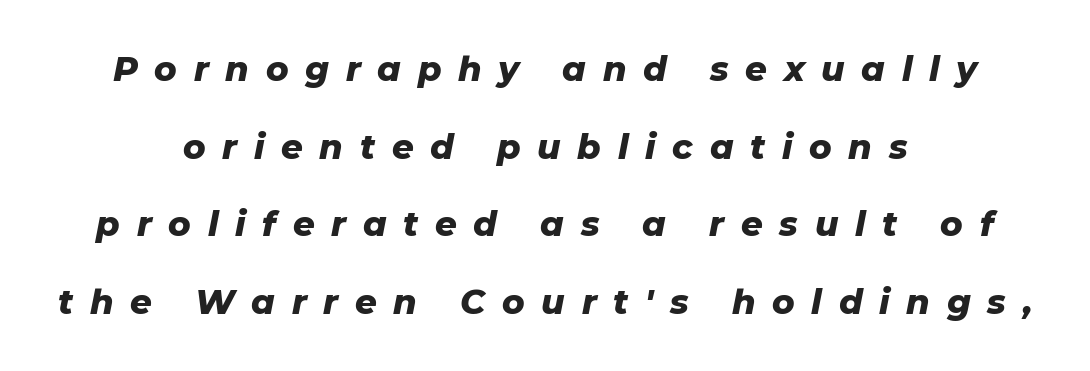
Q: Is the text bold? A: Yes.
Q: Is the text italic (slanted)? A: Yes, it leans right by about 11 degrees.
Q: Is the text underlined? A: No.
Q: How is the paragraph aligned? A: Centered.
Q: Is the spacing between letters normal or unusually wide? A: Unusually wide.
Q: Is the spacing between lines tight, normal or loose? A: Loose.
Q: Width (condensed, normal, or wide)? A: Normal.
Q: Stroke contrast? A: Low.
Q: x-height? A: Medium.
Q: Monospaced? A: No.
